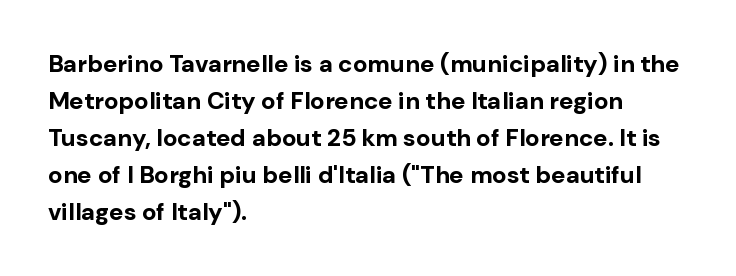
{"italic": "no", "bold": "yes", "underline": "no", "align": "left", "line_spacing": "normal", "line_spacing_ratio": 1.54, "letter_spacing": "normal", "letter_spacing_em": 0.0, "glyph_px": 24}
